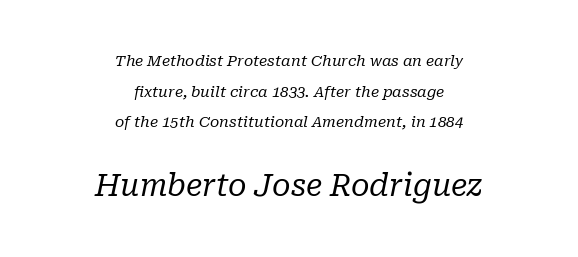
{"serif": "yes", "italic": "yes", "lean": "right", "slant_degrees": 10, "bold": "no", "weight": "regular", "width": "normal", "stroke_contrast": "low", "x_height": "medium", "monospaced": "no", "underline": "no", "align": "center", "line_spacing": "loose", "line_spacing_ratio": 2.05, "letter_spacing": "normal", "letter_spacing_em": 0.0, "larger_block": "second", "size_ratio": 2.0, "glyph_px": 30}
